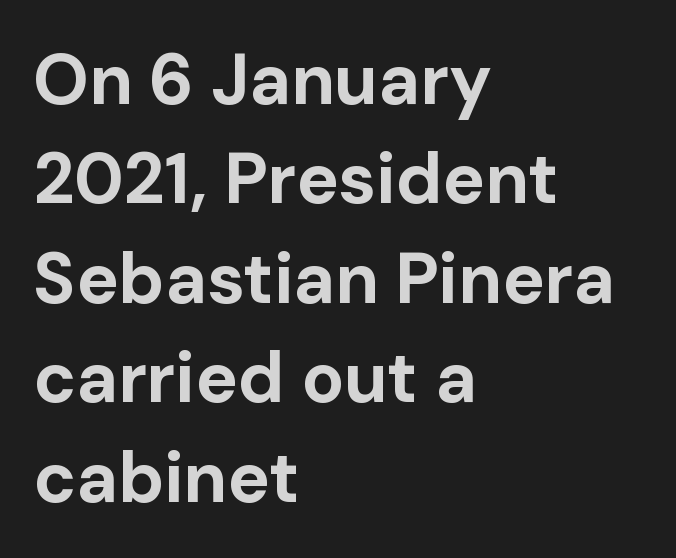
{"serif": "no", "italic": "no", "bold": "yes", "weight": "bold", "width": "normal", "stroke_contrast": "low", "x_height": "medium", "monospaced": "no", "underline": "no", "align": "left", "line_spacing": "normal", "line_spacing_ratio": 1.4, "letter_spacing": "normal", "letter_spacing_em": 0.0, "glyph_px": 71}
